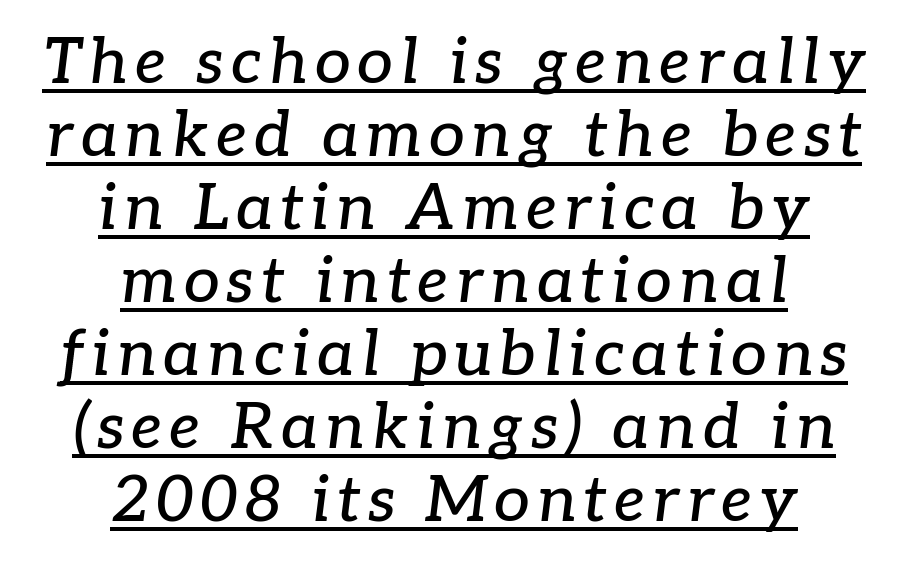
The rendering uses the underline text-decoration. Is there much room between lines? No — they nearly touch. The lettering tilts uniformly, giving the passage an italic look. Casual observation: everything's sitting right in the middle. The passage shown is typeset with a serif family.
